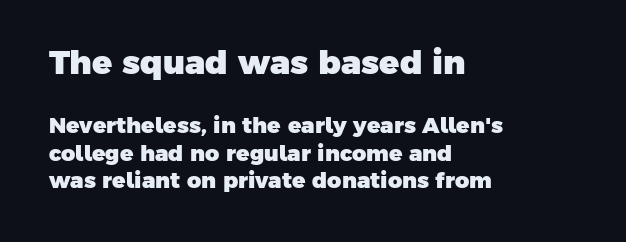
Q: Is the text bold? A: Yes.
Q: Is the typeface a serif or a sans-serif typeface? A: Sans-serif.
Q: Is the text underlined? A: No.
Q: How is the paragraph aligned? A: Left-aligned.
Q: Is the spacing between letters normal or unusually wide? A: Normal.
Q: Which block of text is set in a larger size, the first (top) or the second (bottom)? A: The first (top) one.
Q: Width (condensed, normal, or wide)? A: Normal.
Q: Stroke contrast? A: Low.
Q: x-height? A: Medium.
Q: Monospaced? A: No.
